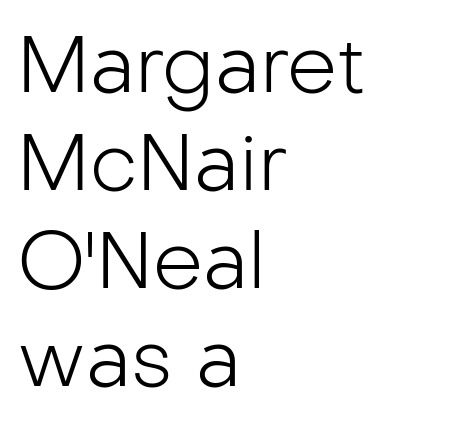
{"serif": "no", "italic": "no", "bold": "no", "weight": "light", "width": "normal", "stroke_contrast": "low", "x_height": "medium", "monospaced": "no", "underline": "no", "align": "left", "line_spacing_ratio": 1.24, "letter_spacing": "normal", "letter_spacing_em": 0.0, "glyph_px": 79}
